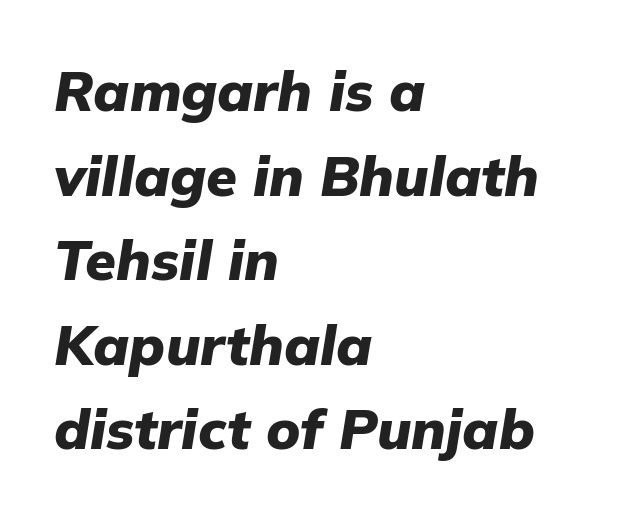
Q: Is the text bold? A: Yes.
Q: Is the text italic (slanted)? A: Yes, it leans right by about 9 degrees.
Q: Is the text underlined? A: No.
Q: How is the paragraph aligned? A: Left-aligned.
Q: Is the spacing between letters normal or unusually wide? A: Normal.
Q: Is the spacing between lines tight, normal or loose? A: Normal.
Q: Width (condensed, normal, or wide)? A: Normal.
Q: Stroke contrast? A: Low.
Q: x-height? A: Medium.
Q: Monospaced? A: No.
